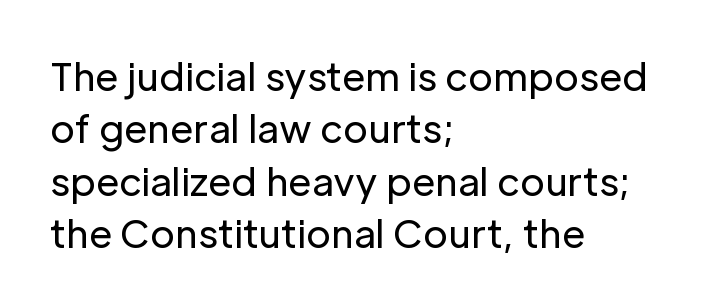
Q: Is the text bold? A: No.
Q: Is the text italic (slanted)? A: No, it is upright.
Q: Is the typeface a serif or a sans-serif typeface? A: Sans-serif.
Q: Is the text underlined? A: No.
Q: How is the paragraph aligned? A: Left-aligned.
Q: Is the spacing between letters normal or unusually wide? A: Normal.
Q: Is the spacing between lines tight, normal or loose? A: Normal.
Q: Width (condensed, normal, or wide)? A: Normal.
Q: Stroke contrast? A: Low.
Q: x-height? A: Medium.
Q: Monospaced? A: No.
